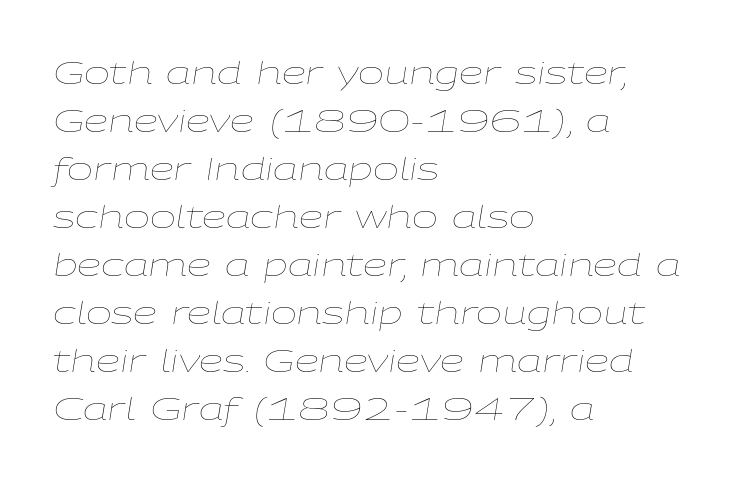
Q: Is the text bold? A: No.
Q: Is the text italic (slanted)? A: Yes, it leans right by about 9 degrees.
Q: Is the text underlined? A: No.
Q: How is the paragraph aligned? A: Left-aligned.
Q: Is the spacing between letters normal or unusually wide? A: Normal.
Q: Is the spacing between lines tight, normal or loose? A: Normal.
Q: Width (condensed, normal, or wide)? A: Wide.
Q: Stroke contrast? A: Low.
Q: x-height? A: Medium.
Q: Monospaced? A: No.
